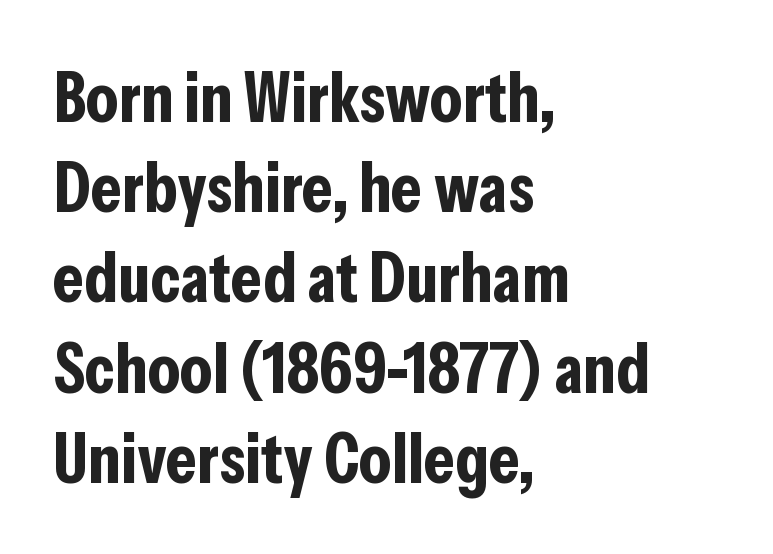
There is no visible air inserted between adjacent glyphs. Is there any slant? The stems are plumb. These lines stack with their left ends in a neat column. Honestly, there is no underline to notice here at all. The block of text has a typical density, with ordinary space between rows.
